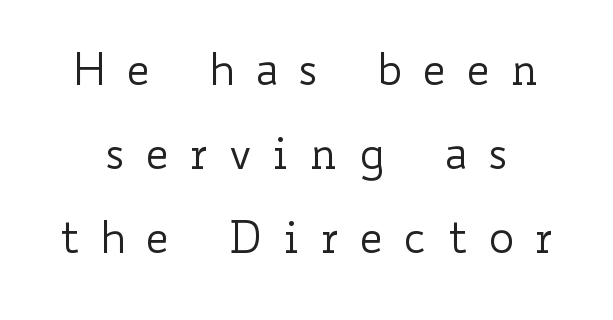
Q: Is the text bold? A: No.
Q: Is the text italic (slanted)? A: No, it is upright.
Q: Is the text underlined? A: No.
Q: Is the spacing between letters normal or unusually wide? A: Unusually wide.
Q: Is the spacing between lines tight, normal or loose? A: Loose.
Q: Width (condensed, normal, or wide)? A: Wide.
Q: Stroke contrast? A: Low.
Q: x-height? A: Small.
Q: Monospaced? A: No.
